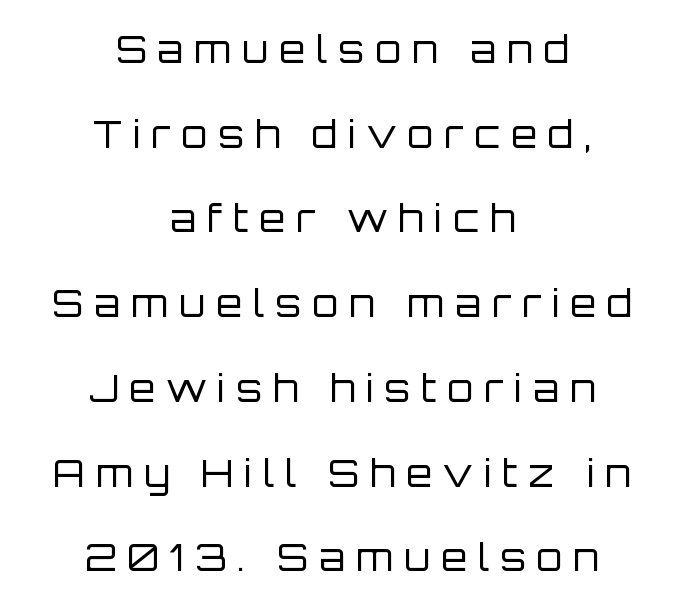
{"serif": "no", "italic": "no", "bold": "no", "weight": "regular", "width": "normal", "stroke_contrast": "low", "x_height": "large", "monospaced": "no", "underline": "no", "align": "center", "line_spacing": "loose", "line_spacing_ratio": 2.23, "letter_spacing": "wide", "letter_spacing_em": 0.28, "glyph_px": 38}
